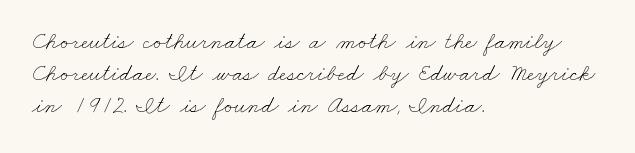
The weight would be labelled regular, book, light, or lighter still. Default kerning and tracking; the words read as compact shapes. The vertical gap from one line to the next is medium. The string is rendered with underlining switched off. Casual observation: everything's shoved over to the left.
